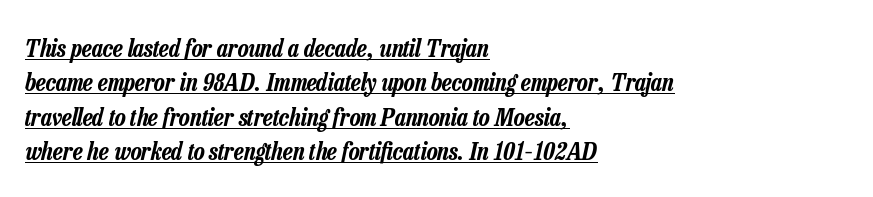
Glyph-to-glyph distance matches everyday printed text. Leftover space on each line is placed entirely after the last word. The passage shown stacks its lines at a standard gap. Underline: present. Italic? Definitely — the glyphs are oblique.
